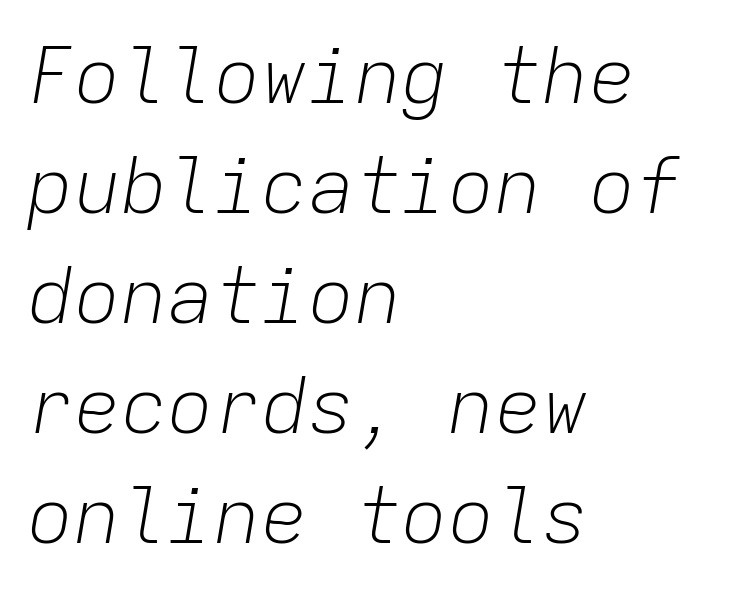
Q: Is the text bold? A: No.
Q: Is the text italic (slanted)? A: Yes, it leans right by about 9 degrees.
Q: Is the text underlined? A: No.
Q: How is the paragraph aligned? A: Left-aligned.
Q: Is the spacing between letters normal or unusually wide? A: Normal.
Q: Is the spacing between lines tight, normal or loose? A: Normal.
Q: Width (condensed, normal, or wide)? A: Normal.
Q: Stroke contrast? A: Low.
Q: x-height? A: Medium.
Q: Monospaced? A: Yes.
